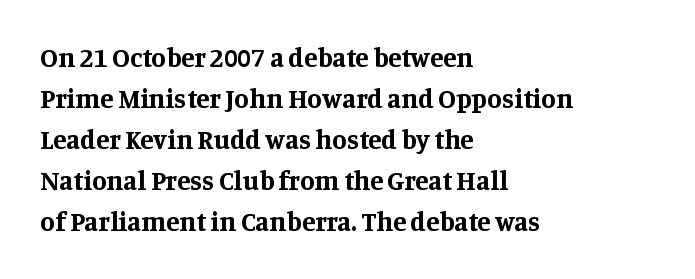
{"italic": "no", "bold": "yes", "underline": "no", "align": "left", "line_spacing": "normal", "line_spacing_ratio": 1.52, "letter_spacing": "normal", "letter_spacing_em": 0.0, "glyph_px": 27}
